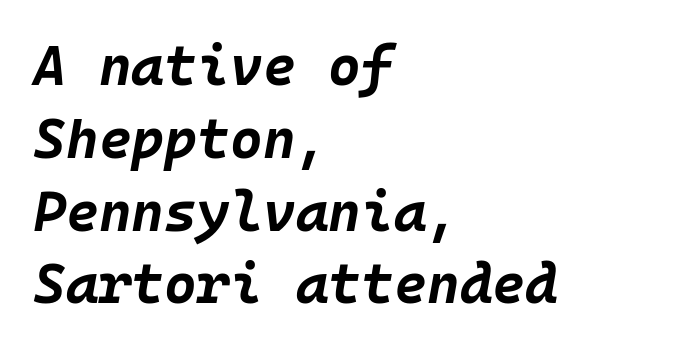
The lettering tilts uniformly, giving the passage an italic look. The gaps between neighbouring characters are ordinary and unremarkable. Every row of glyphs begins at an identical x-position on the left. A normal amount of white space separates one row of letters from the next. Any mark beneath the type? The region is blank.
